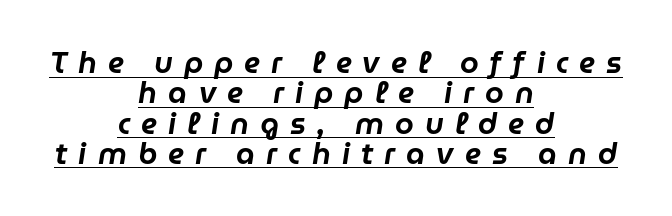
Q: Is the text italic (slanted)? A: Yes, it leans right by about 9 degrees.
Q: Is the text underlined? A: Yes.
Q: How is the paragraph aligned? A: Centered.
Q: Is the spacing between letters normal or unusually wide? A: Unusually wide.
Q: Is the spacing between lines tight, normal or loose? A: Tight.
Q: Width (condensed, normal, or wide)? A: Normal.
Q: Stroke contrast? A: Low.
Q: x-height? A: Medium.
Q: Monospaced? A: No.
